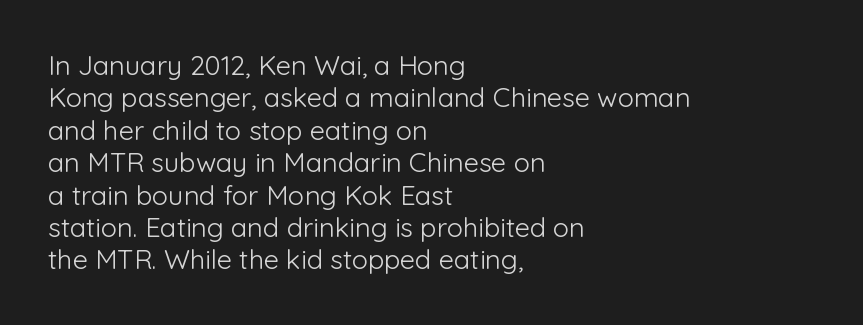
Q: Is the text bold? A: No.
Q: Is the text italic (slanted)? A: No, it is upright.
Q: Is the text underlined? A: No.
Q: How is the paragraph aligned? A: Left-aligned.
Q: Is the spacing between letters normal or unusually wide? A: Normal.
